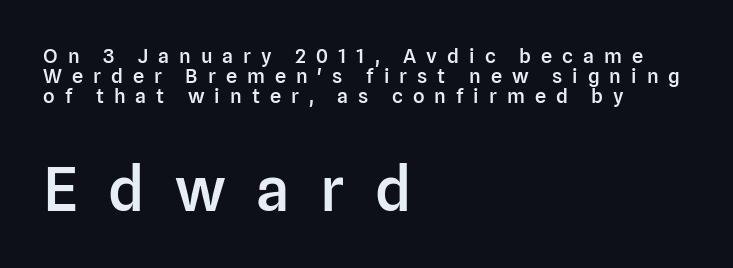
The image shows 61 px semibold sans-serif type, upright; set left-aligned, tight line spacing (1.0x), unusually wide letter spacing (+0.5 em), not underlined; the second (bottom) block is 3.05x larger; low stroke contrast and a medium x-height.
